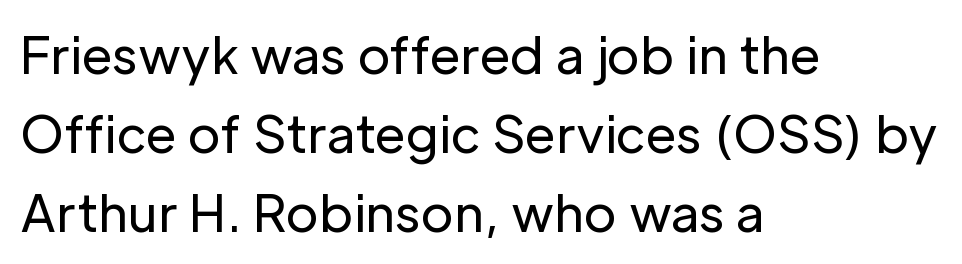
The image shows 50 px regular-weight sans-serif type, upright; set left-aligned, normal line spacing (1.58x), normal letter spacing, not underlined; low stroke contrast and a medium x-height.
